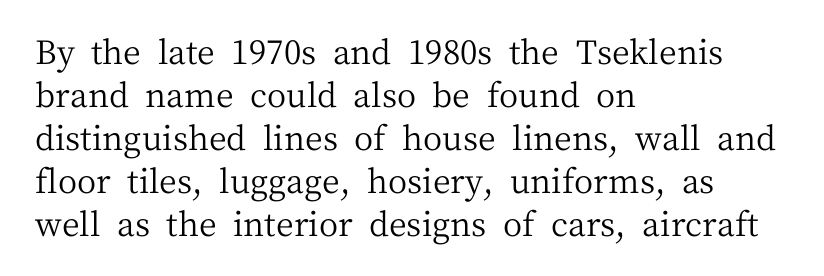
Unbolded letterforms with no extra heft. The type family on display is of the serif kind. Teacher's note: observe the even left margin — that is flush-left alignment. The face used here is proportionally spaced, like ordinary book or web type.
